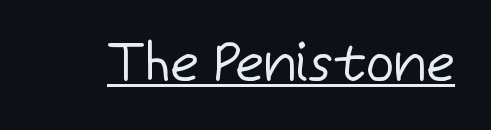
Q: Is the text bold? A: No.
Q: Is the text italic (slanted)? A: No, it is upright.
Q: Is the typeface a serif or a sans-serif typeface? A: Sans-serif.
Q: Is the text underlined? A: Yes.
Q: Is the spacing between letters normal or unusually wide? A: Normal.
Q: Width (condensed, normal, or wide)? A: Normal.
Q: Stroke contrast? A: Low.
Q: x-height? A: Medium.
Q: Monospaced? A: No.
